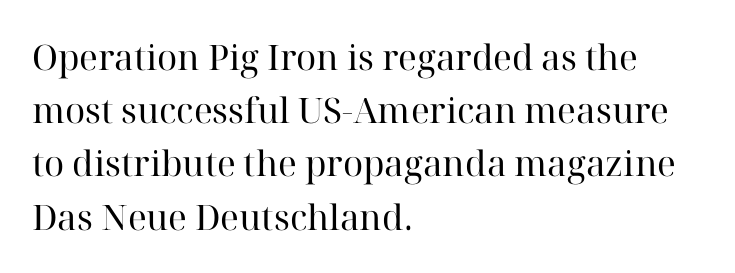
{"serif": "yes", "italic": "no", "bold": "no", "weight": "regular", "width": "normal", "stroke_contrast": "high", "x_height": "medium", "monospaced": "no", "underline": "no", "align": "left", "line_spacing": "normal", "line_spacing_ratio": 1.52, "letter_spacing": "normal", "letter_spacing_em": 0.0, "glyph_px": 35}
